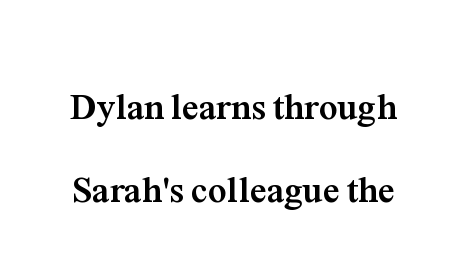
The glyphs have the mass of a bold cut. This rendering leaves character spacing at its baseline value. Serif or sans? Serif — the stroke terminals have little feet. Italic: no, the glyphs are upright roman. Each letter keeps its own natural width here, so spacing adapts to shape.
